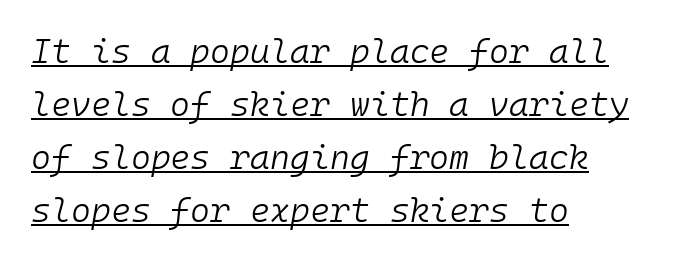
{"italic": "yes", "lean": "right", "slant_degrees": 10, "bold": "no", "weight": "light", "width": "normal", "stroke_contrast": "low", "x_height": "medium", "monospaced": "yes", "underline": "yes", "align": "left", "line_spacing": "normal", "line_spacing_ratio": 1.56, "letter_spacing": "normal", "letter_spacing_em": 0.0, "glyph_px": 34}
